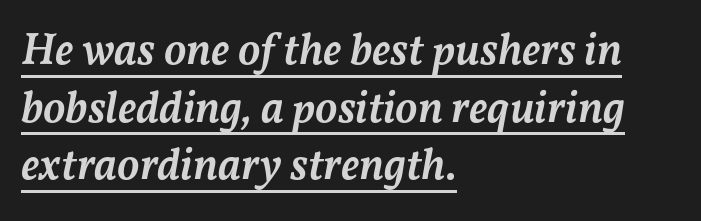
Q: Is the text bold? A: Semi-bold.
Q: Is the text italic (slanted)? A: Yes, it leans right by about 11 degrees.
Q: Is the text underlined? A: Yes.
Q: How is the paragraph aligned? A: Left-aligned.
Q: Is the spacing between letters normal or unusually wide? A: Normal.
Q: Is the spacing between lines tight, normal or loose? A: Normal.
Q: Width (condensed, normal, or wide)? A: Normal.
Q: Stroke contrast? A: Medium.
Q: x-height? A: Medium.
Q: Monospaced? A: No.
